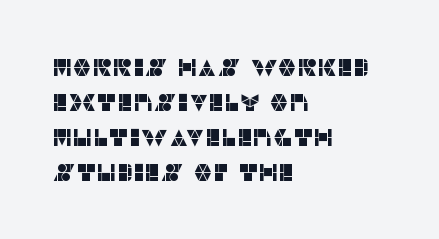
The image shows 24 px text type, upright; set left-aligned, normal line spacing (1.46x), normal letter spacing, not underlined.
